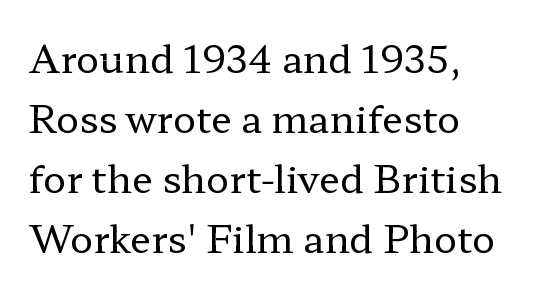
Q: Is the text bold? A: No.
Q: Is the text italic (slanted)? A: No, it is upright.
Q: Is the typeface a serif or a sans-serif typeface? A: Serif.
Q: Is the text underlined? A: No.
Q: How is the paragraph aligned? A: Left-aligned.
Q: Is the spacing between letters normal or unusually wide? A: Normal.
Q: Is the spacing between lines tight, normal or loose? A: Normal.
Q: Width (condensed, normal, or wide)? A: Wide.
Q: Stroke contrast? A: Low.
Q: x-height? A: Medium.
Q: Monospaced? A: No.
